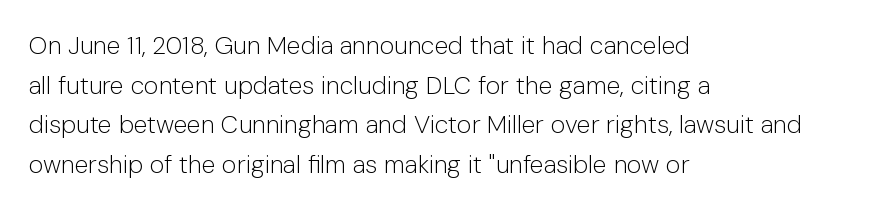
Q: Is the text bold? A: No.
Q: Is the text italic (slanted)? A: No, it is upright.
Q: Is the text underlined? A: No.
Q: How is the paragraph aligned? A: Left-aligned.
Q: Is the spacing between letters normal or unusually wide? A: Normal.
Q: Is the spacing between lines tight, normal or loose? A: Normal.
